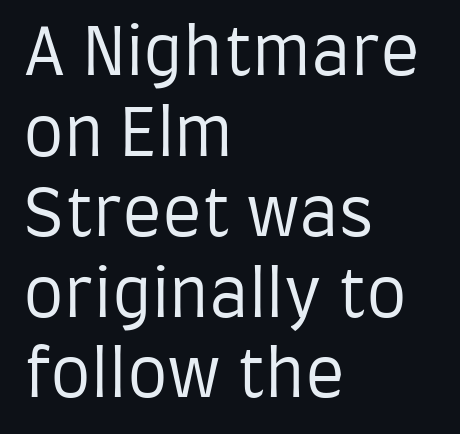
{"serif": "no", "italic": "no", "bold": "no", "weight": "regular", "width": "condensed", "stroke_contrast": "low", "x_height": "large", "monospaced": "no", "underline": "no", "align": "left", "line_spacing_ratio": 1.24, "letter_spacing": "normal", "letter_spacing_em": 0.0, "glyph_px": 65}
